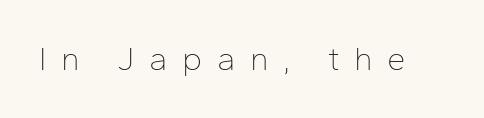
The image shows 33 px thin sans-serif type, upright; set unusually wide letter spacing (+0.44 em), not underlined; low stroke contrast and a medium x-height.
